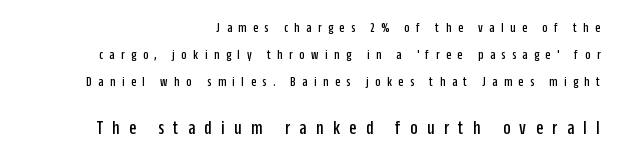
{"italic": "no", "underline": "no", "align": "right", "line_spacing": "loose", "line_spacing_ratio": 1.94, "letter_spacing": "wide", "letter_spacing_em": 0.48, "larger_block": "second", "size_ratio": 1.43, "glyph_px": 20}
